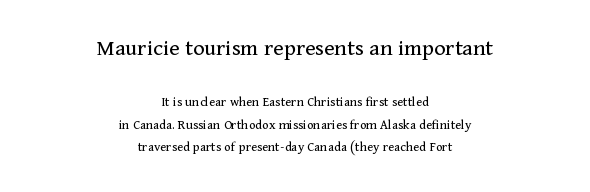
Compared with typical paragraphs, the rows here are spaced about the same. Words float on clear page, feet unadorned. A light-to-regular cut is what we see here. Each line is balanced around a shared central axis.
